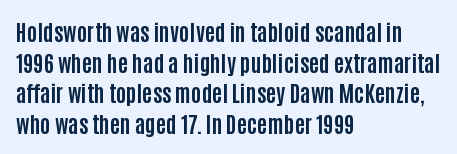
If you drew a line through each stem, it would be perfectly vertical. A normal amount of white space separates one row of letters from the next. Unmarked baselines from the first word to the last. Pretty heavy lettering here — definitely bold. The paragraph has a hard left edge and a soft right edge. These lines keep a tight, regular rhythm from letter to letter.
